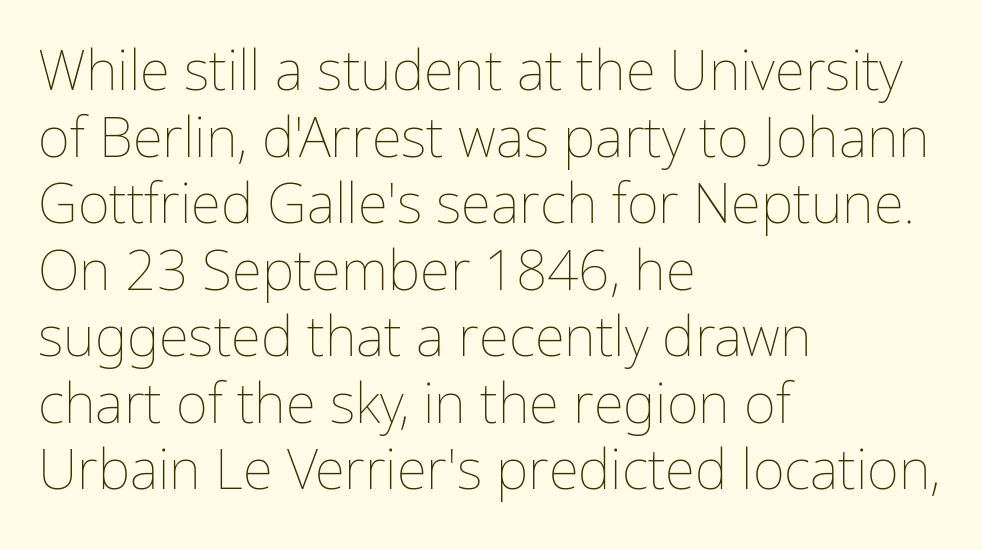
Q: Is the text bold? A: No.
Q: Is the text italic (slanted)? A: No, it is upright.
Q: Is the text underlined? A: No.
Q: How is the paragraph aligned? A: Left-aligned.
Q: Is the spacing between letters normal or unusually wide? A: Normal.
Q: Width (condensed, normal, or wide)? A: Normal.
Q: Stroke contrast? A: Low.
Q: x-height? A: Medium.
Q: Monospaced? A: No.
